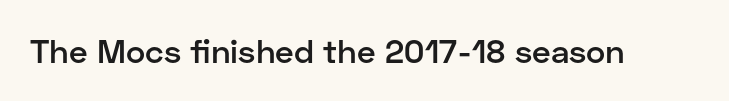
The image shows 33 px semibold sans-serif type, upright; set normal letter spacing, not underlined; low stroke contrast and a medium x-height.
